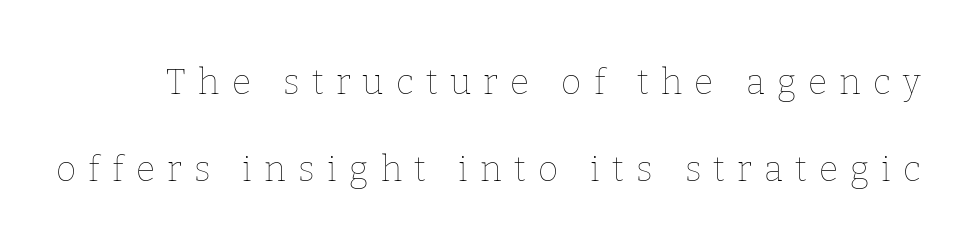
{"italic": "no", "bold": "no", "weight": "thin", "width": "normal", "stroke_contrast": "low", "x_height": "medium", "monospaced": "no", "underline": "no", "line_spacing": "loose", "line_spacing_ratio": 2.5, "letter_spacing": "wide", "letter_spacing_em": 0.35, "glyph_px": 35}
